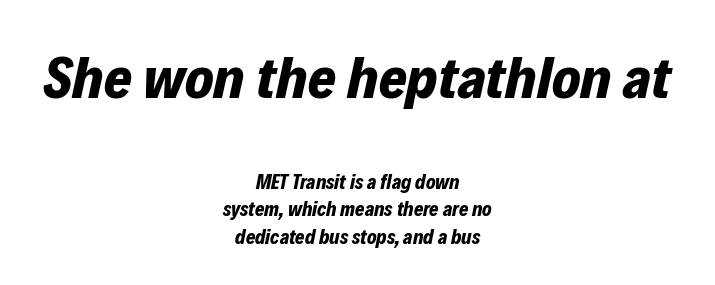
Underlining? Definitely not there. The passage is arranged like a title page — every line centered. Caption: standard tracking, unaltered. A typesetter would mark this as italic.
